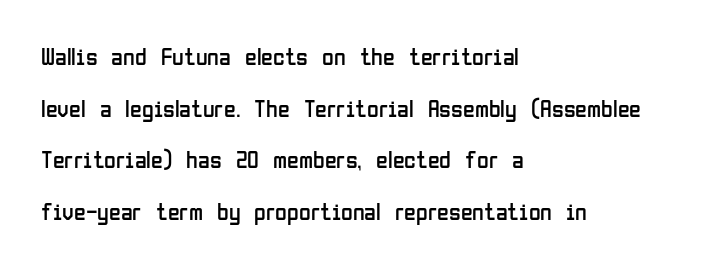
The image shows 24 px text type, upright; set left-aligned, loose line spacing (2.15x), normal letter spacing, not underlined.
